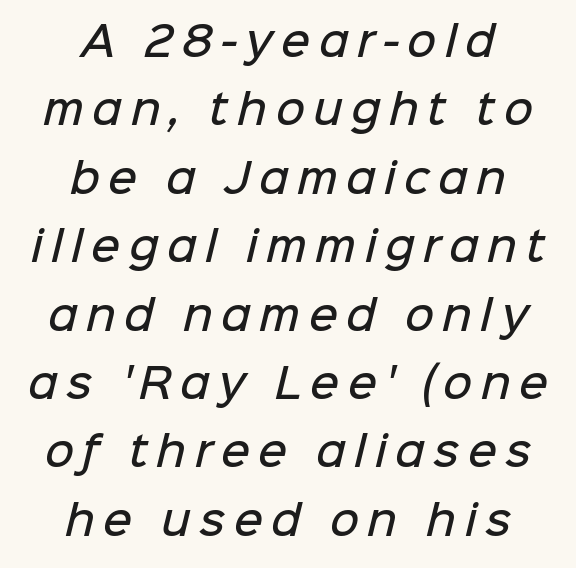
{"serif": "no", "bold": "semi", "weight": "semibold", "width": "normal", "stroke_contrast": "low", "x_height": "medium", "monospaced": "no", "underline": "no", "align": "center", "line_spacing_ratio": 1.71, "letter_spacing": "wide", "letter_spacing_em": 0.21, "glyph_px": 40}
